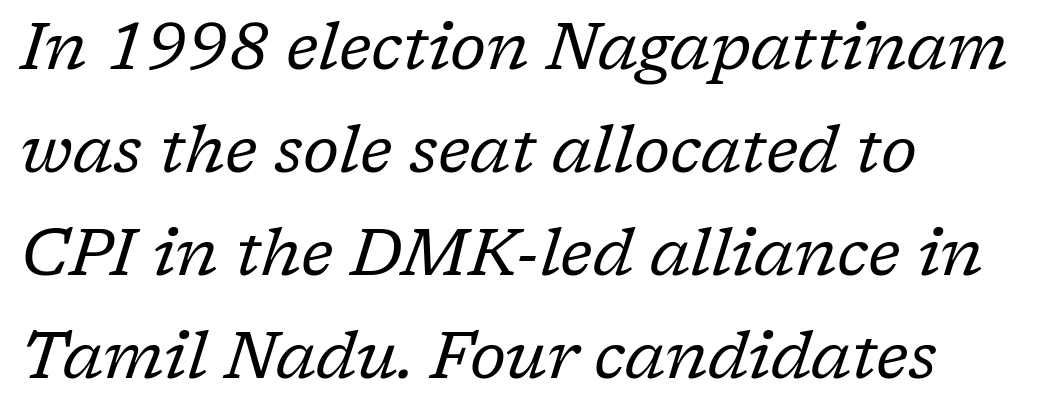
Horizontal bands of white between lines are of average thickness. The rendering applies a slant to the glyphs. Here the designer chose a conventional face with non-uniform glyph widths. Old-style or modern, the face here clearly has serifs.
